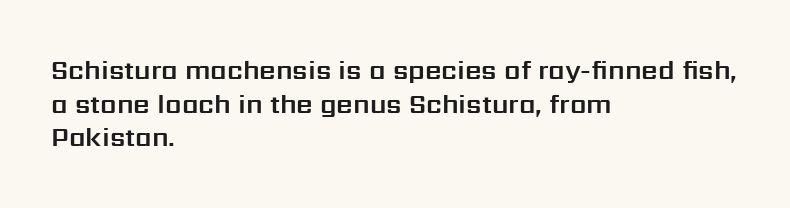
Q: Is the text italic (slanted)? A: No, it is upright.
Q: Is the text underlined? A: No.
Q: How is the paragraph aligned? A: Left-aligned.
Q: Is the spacing between letters normal or unusually wide? A: Normal.
Q: Is the spacing between lines tight, normal or loose? A: Normal.
